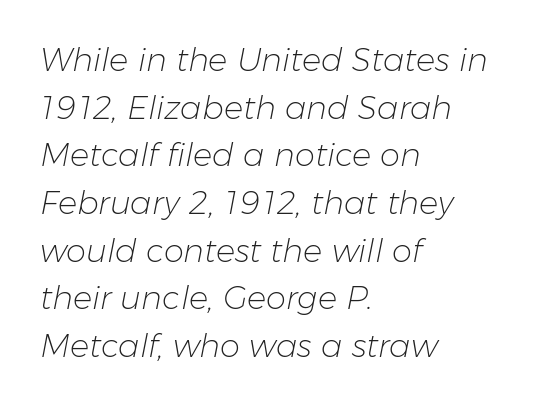
{"italic": "yes", "lean": "right", "slant_degrees": 11, "bold": "no", "weight": "light", "width": "normal", "stroke_contrast": "low", "x_height": "medium", "monospaced": "no", "underline": "no", "align": "left", "line_spacing": "normal", "line_spacing_ratio": 1.49, "letter_spacing": "normal", "letter_spacing_em": 0.0, "glyph_px": 32}
